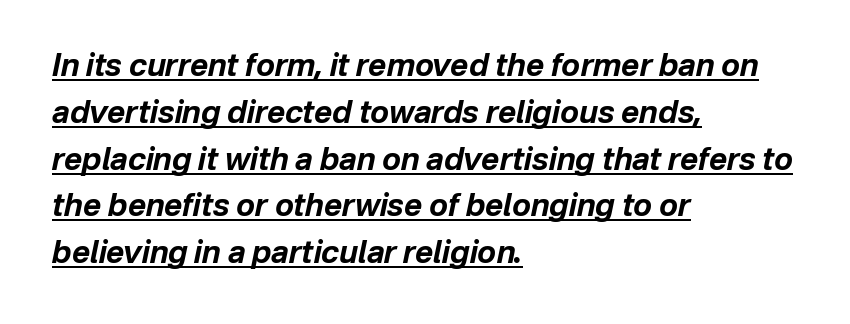
Q: Is the text bold? A: Yes.
Q: Is the text italic (slanted)? A: Yes, it leans right by about 12 degrees.
Q: Is the text underlined? A: Yes.
Q: How is the paragraph aligned? A: Left-aligned.
Q: Is the spacing between letters normal or unusually wide? A: Normal.
Q: Is the spacing between lines tight, normal or loose? A: Normal.
Q: Width (condensed, normal, or wide)? A: Normal.
Q: Stroke contrast? A: Low.
Q: x-height? A: Medium.
Q: Monospaced? A: No.
